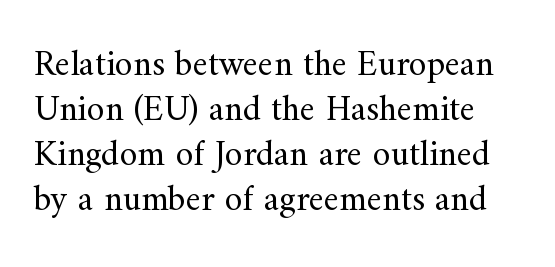
The image shows 36 px regular-weight serif type, upright; set normal line spacing (1.25x), normal letter spacing, not underlined; medium stroke contrast and a small x-height.
